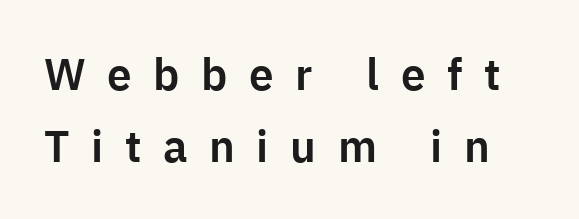
Q: Is the text italic (slanted)? A: No, it is upright.
Q: Is the typeface a serif or a sans-serif typeface? A: Sans-serif.
Q: Is the text underlined? A: No.
Q: Is the spacing between letters normal or unusually wide? A: Unusually wide.
Q: Is the spacing between lines tight, normal or loose? A: Normal.
Q: Width (condensed, normal, or wide)? A: Normal.
Q: Stroke contrast? A: Low.
Q: x-height? A: Medium.
Q: Monospaced? A: No.
